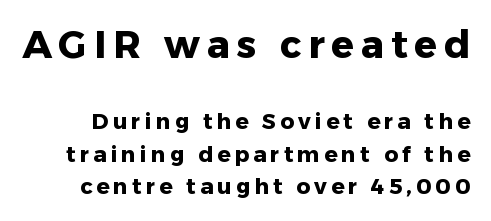
The image shows 38 px heavy sans-serif type, upright; set normal line spacing (1.47x), not underlined; the first (top) block is 1.73x larger; low stroke contrast and a medium x-height.
